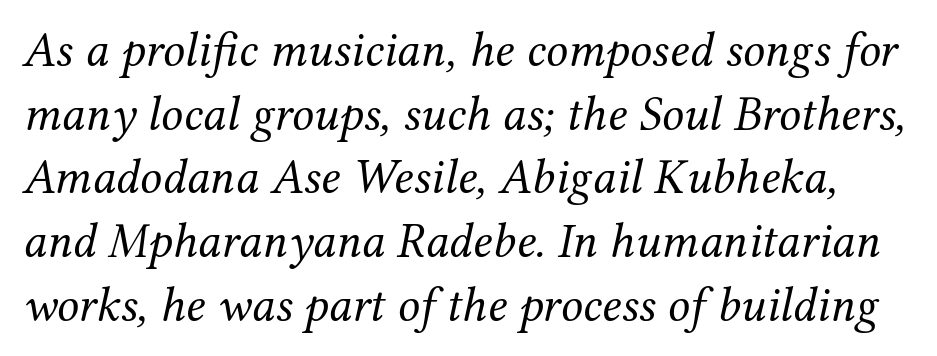
The image shows 49 px regular-weight serif type, italic (leaning right); set normal line spacing (1.3x), normal letter spacing, not underlined; medium stroke contrast and a medium x-height.
